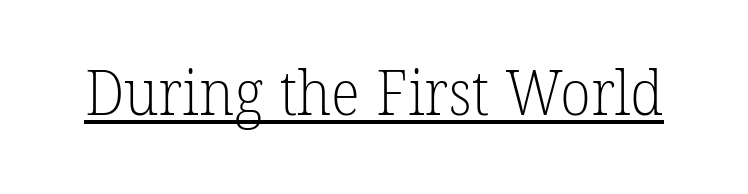
{"serif": "yes", "bold": "no", "weight": "light", "width": "normal", "stroke_contrast": "low", "x_height": "medium", "monospaced": "no", "underline": "yes", "letter_spacing": "normal", "letter_spacing_em": 0.0, "glyph_px": 62}
